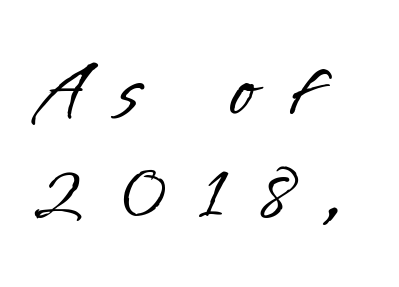
Q: Is the text bold? A: No.
Q: Is the text italic (slanted)? A: Yes.
Q: Is the typeface a serif or a sans-serif typeface? A: Sans-serif.
Q: Is the text underlined? A: No.
Q: How is the paragraph aligned? A: Left-aligned.
Q: Is the spacing between letters normal or unusually wide? A: Unusually wide.
Q: Is the spacing between lines tight, normal or loose? A: Normal.
Q: Width (condensed, normal, or wide)? A: Normal.
Q: Stroke contrast? A: Low.
Q: x-height? A: Small.
Q: Monospaced? A: No.
